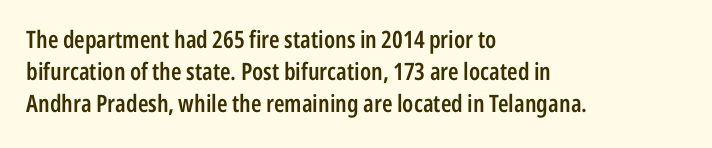
Q: Is the text bold? A: Semi-bold.
Q: Is the text italic (slanted)? A: No, it is upright.
Q: Is the text underlined? A: No.
Q: How is the paragraph aligned? A: Left-aligned.
Q: Is the spacing between letters normal or unusually wide? A: Normal.
Q: Is the spacing between lines tight, normal or loose? A: Normal.
